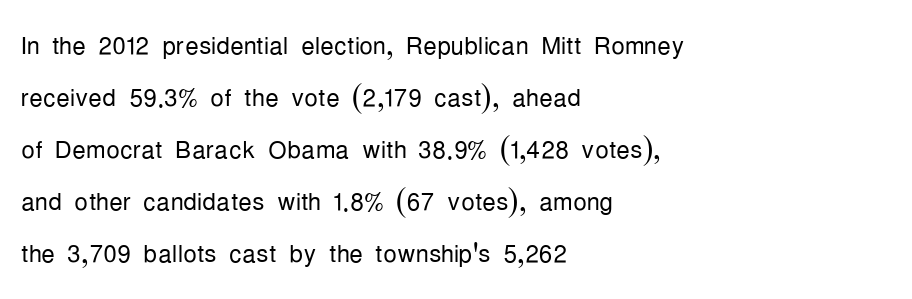
{"serif": "no", "italic": "no", "bold": "no", "weight": "light", "width": "condensed", "stroke_contrast": "low", "x_height": "medium", "monospaced": "no", "underline": "no", "align": "left", "line_spacing": "normal", "line_spacing_ratio": 1.53, "letter_spacing": "normal", "letter_spacing_em": 0.0, "glyph_px": 34}
